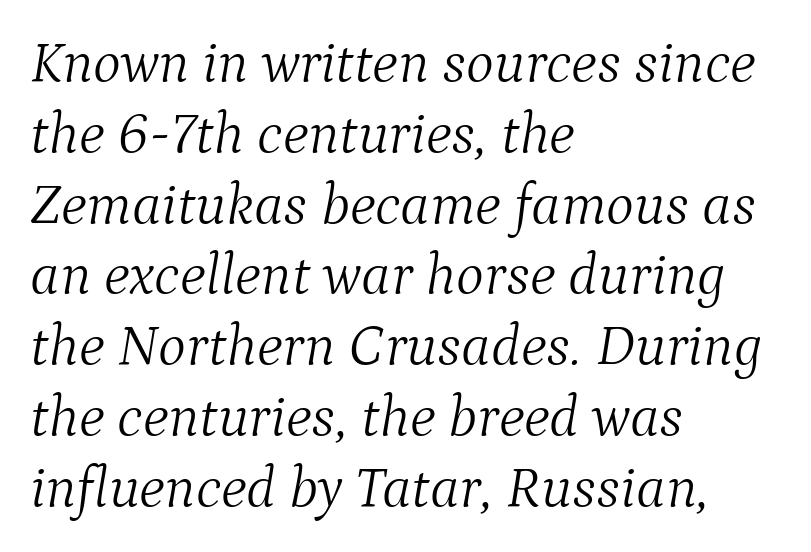
{"serif": "yes", "italic": "yes", "lean": "right", "slant_degrees": 9, "bold": "no", "weight": "light", "width": "normal", "stroke_contrast": "medium", "x_height": "medium", "monospaced": "no", "underline": "no", "align": "left", "line_spacing_ratio": 1.2, "letter_spacing": "normal", "letter_spacing_em": 0.0, "glyph_px": 59}
